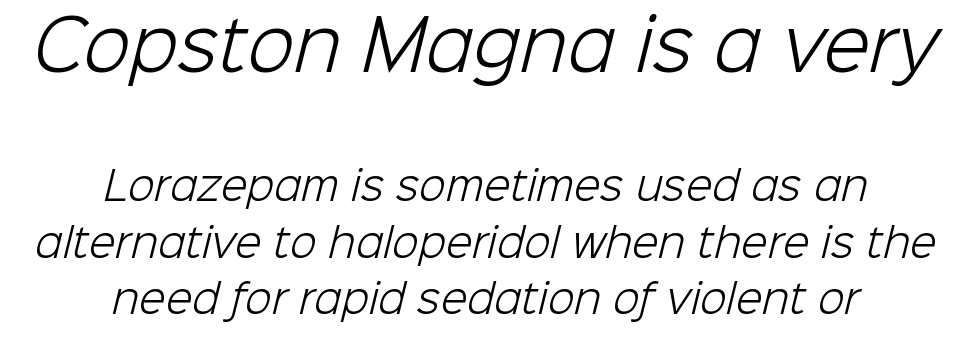
Q: Is the text bold? A: No.
Q: Is the typeface a serif or a sans-serif typeface? A: Sans-serif.
Q: Is the text underlined? A: No.
Q: How is the paragraph aligned? A: Centered.
Q: Is the spacing between letters normal or unusually wide? A: Normal.
Q: Is the spacing between lines tight, normal or loose? A: Normal.
Q: Which block of text is set in a larger size, the first (top) or the second (bottom)? A: The first (top) one.
Q: Width (condensed, normal, or wide)? A: Normal.
Q: Stroke contrast? A: Low.
Q: x-height? A: Medium.
Q: Monospaced? A: No.
